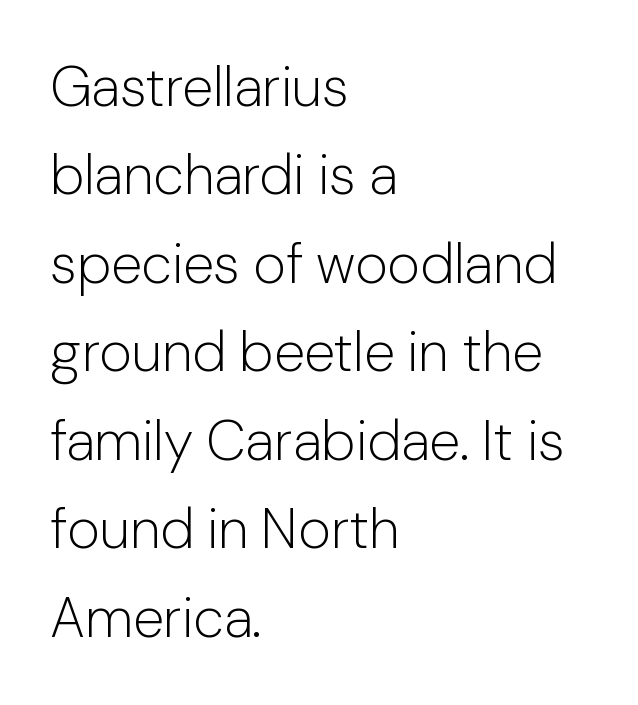
{"serif": "no", "italic": "no", "bold": "no", "weight": "light", "width": "normal", "stroke_contrast": "low", "x_height": "medium", "monospaced": "no", "underline": "no", "align": "left", "line_spacing": "normal", "line_spacing_ratio": 1.58, "letter_spacing": "normal", "letter_spacing_em": 0.0, "glyph_px": 56}
